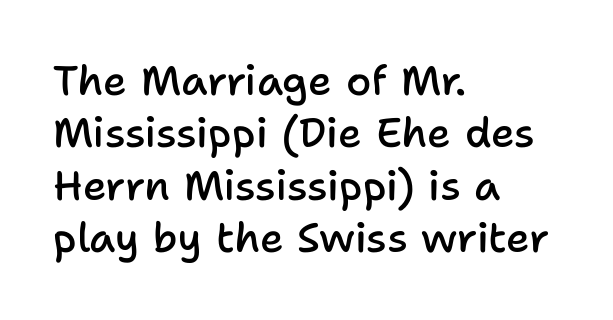
The rendering keeps characters at their native spacing. Compared with a centered layout, this one pins lines to the left instead. Upright lettering throughout. Check where the strokes stop: nothing finishes them off — pure sans. You could not count columns in this text — the font is proportionally spaced.
